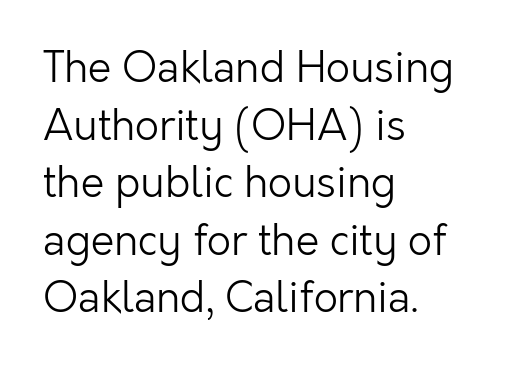
There is no visible air inserted between adjacent glyphs. A normal amount of white space separates one row of letters from the next. Descenders hang freely into open space. The face used here is proportionally spaced, like ordinary book or web type.
